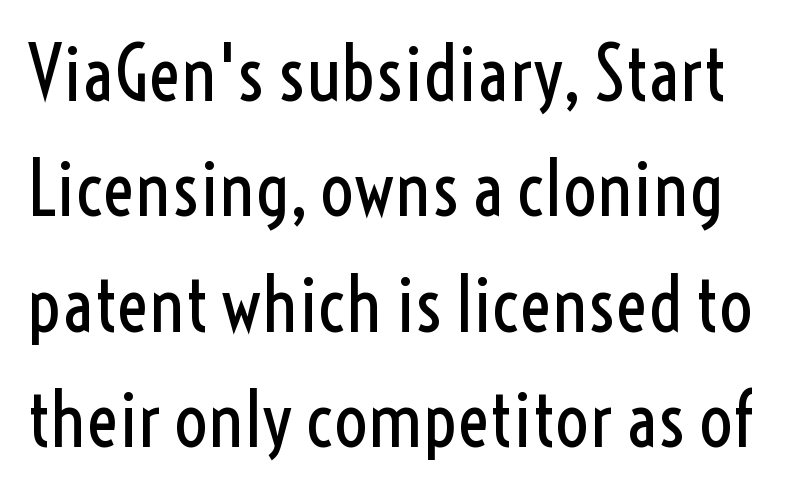
The image shows 75 px regular-weight, condensed sans-serif type, upright; set normal line spacing (1.54x), normal letter spacing, not underlined; a medium x-height.
